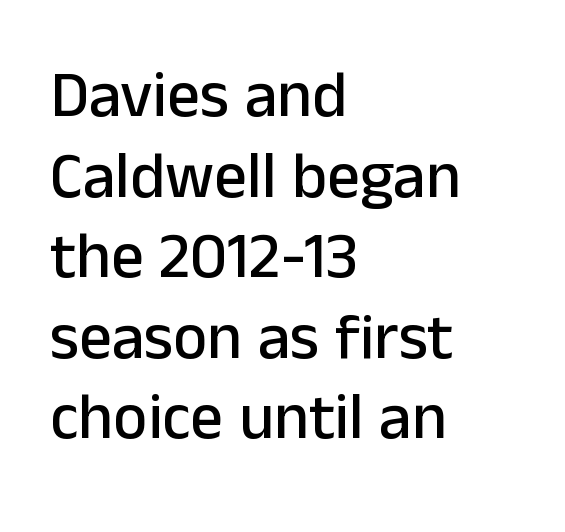
The image shows 65 px sans-serif type, upright; set left-aligned, line spacing 1.24x, normal letter spacing, not underlined; low stroke contrast and a medium x-height.
